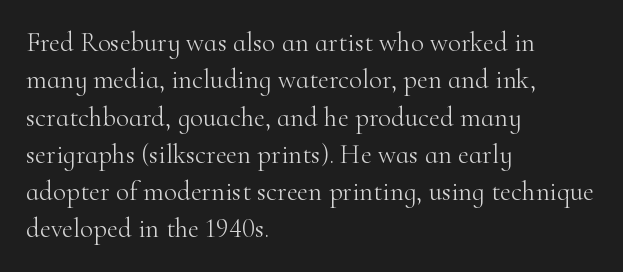
Interline gaps are of average width in this sample. Inter-character spacing is left at the font's built-in metrics. If you drew a line through each stem, it would be perfectly vertical. Words float on clear page, feet unadorned. Each line starts at the same left margin while the right side varies.
